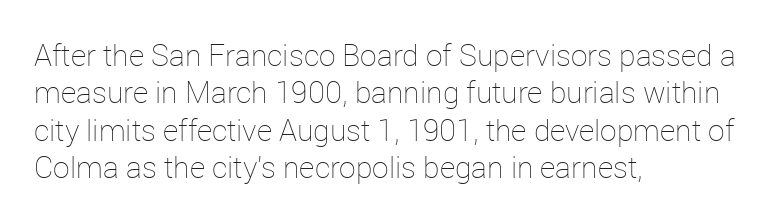
{"italic": "no", "bold": "no", "weight": "thin", "width": "normal", "stroke_contrast": "low", "x_height": "medium", "monospaced": "no", "underline": "no", "align": "left", "line_spacing": "normal", "line_spacing_ratio": 1.25, "letter_spacing": "normal", "letter_spacing_em": 0.0, "glyph_px": 30}
